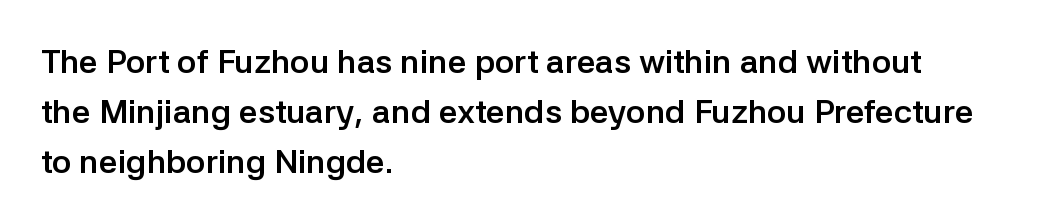
Characters remain perfectly vertical along every line. Varying glyph widths throughout — classic text-font behaviour. A sans-serif font was chosen for this passage. A normal amount of white space separates one row of letters from the next.
